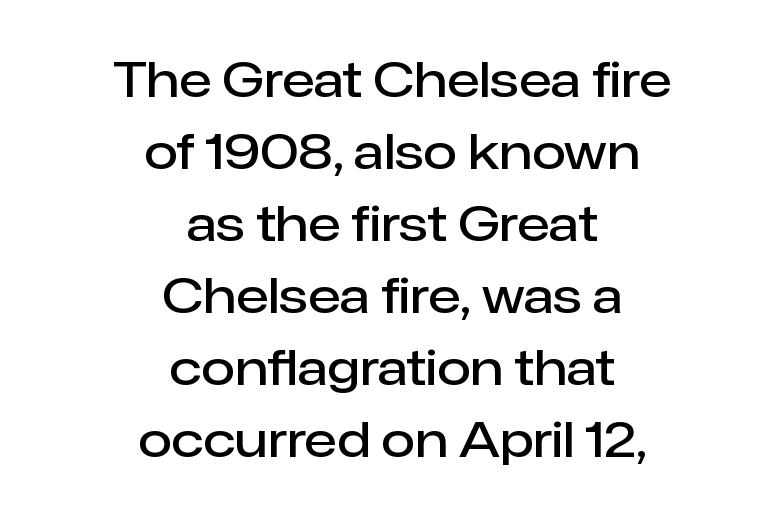
The image shows 49 px semibold sans-serif type, upright; set centered, normal line spacing (1.47x), normal letter spacing, not underlined; low stroke contrast and a medium x-height.
